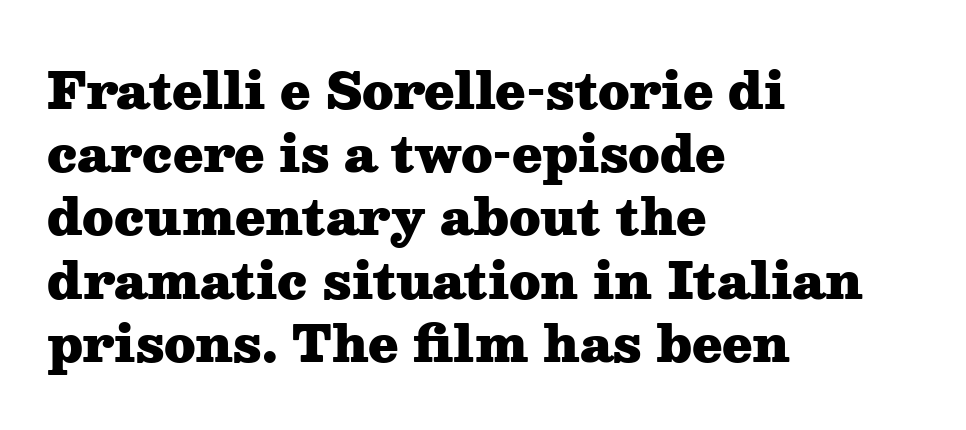
{"serif": "yes", "italic": "no", "bold": "yes", "weight": "heavy", "width": "wide", "stroke_contrast": "medium", "x_height": "medium", "monospaced": "no", "underline": "no", "align": "left", "line_spacing": "normal", "line_spacing_ratio": 1.29, "letter_spacing": "normal", "letter_spacing_em": 0.0, "glyph_px": 49}
